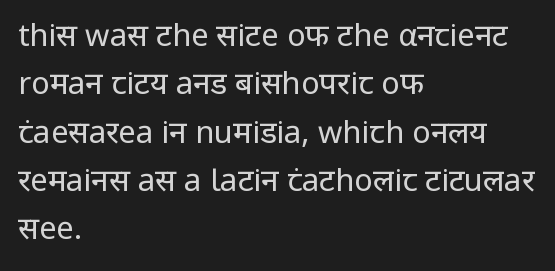
Q: Is the text bold? A: No.
Q: Is the text italic (slanted)? A: No, it is upright.
Q: Is the typeface a serif or a sans-serif typeface? A: Sans-serif.
Q: Is the text underlined? A: No.
Q: How is the paragraph aligned? A: Left-aligned.
Q: Is the spacing between letters normal or unusually wide? A: Normal.
Q: Is the spacing between lines tight, normal or loose? A: Normal.
Q: Width (condensed, normal, or wide)? A: Normal.
Q: Stroke contrast? A: Low.
Q: x-height? A: Medium.
Q: Monospaced? A: No.
